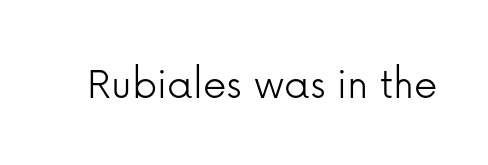
Classification — sans serif. These lines keep a tight, regular rhythm from letter to letter. Note the varied advance widths — an 'i' is clearly narrower than an 'm'. Nope, not italic — everything's standing straight.
